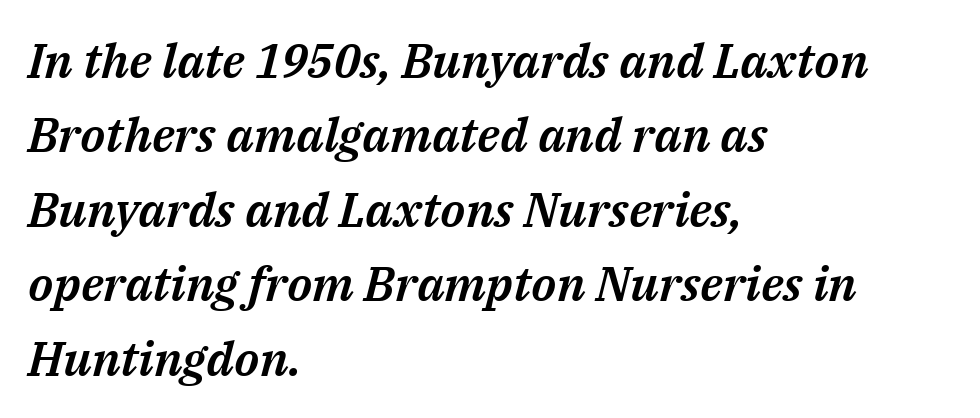
Q: Is the text italic (slanted)? A: Yes, it leans right by about 14 degrees.
Q: Is the text underlined? A: No.
Q: How is the paragraph aligned? A: Left-aligned.
Q: Is the spacing between letters normal or unusually wide? A: Normal.
Q: Is the spacing between lines tight, normal or loose? A: Normal.
Q: Width (condensed, normal, or wide)? A: Normal.
Q: Stroke contrast? A: Medium.
Q: x-height? A: Medium.
Q: Monospaced? A: No.
